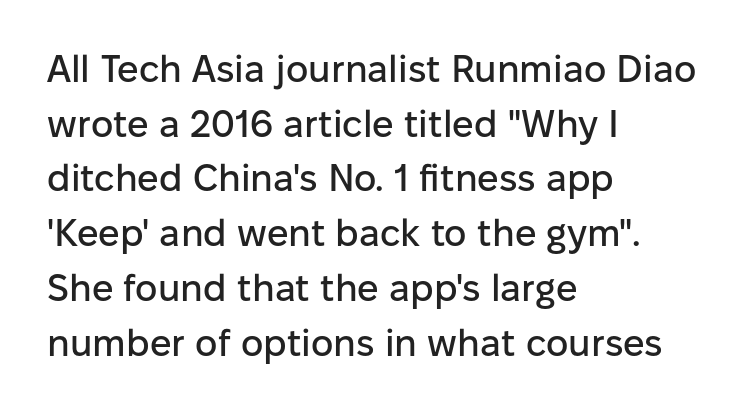
The image shows 38 px sans-serif type, upright; set left-aligned, normal line spacing (1.44x), normal letter spacing, not underlined; low stroke contrast and a medium x-height.
